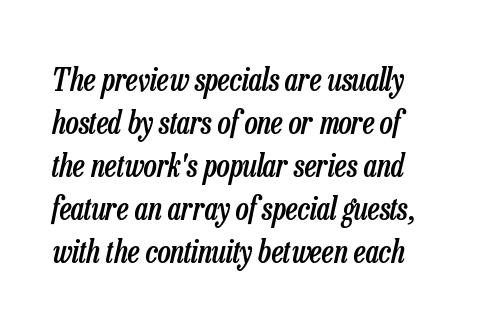
Q: Is the text bold? A: Semi-bold.
Q: Is the text italic (slanted)? A: Yes, it leans right by about 13 degrees.
Q: Is the text underlined? A: No.
Q: Is the spacing between letters normal or unusually wide? A: Normal.
Q: Is the spacing between lines tight, normal or loose? A: Normal.
Q: Width (condensed, normal, or wide)? A: Condensed.
Q: Stroke contrast? A: Low.
Q: x-height? A: Medium.
Q: Monospaced? A: No.
